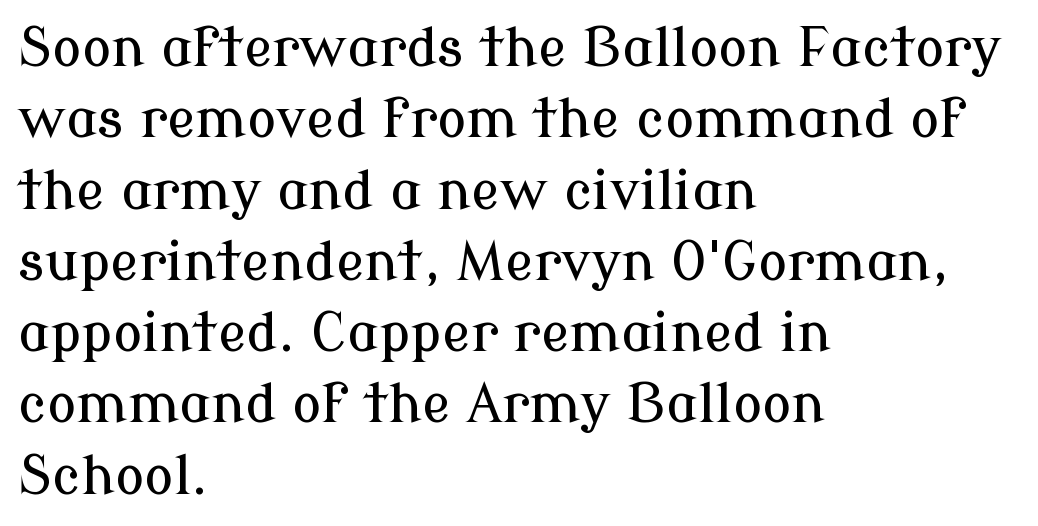
The image shows 54 px serif type, upright; set left-aligned, normal line spacing (1.32x), normal letter spacing, not underlined; low stroke contrast and a medium x-height.
